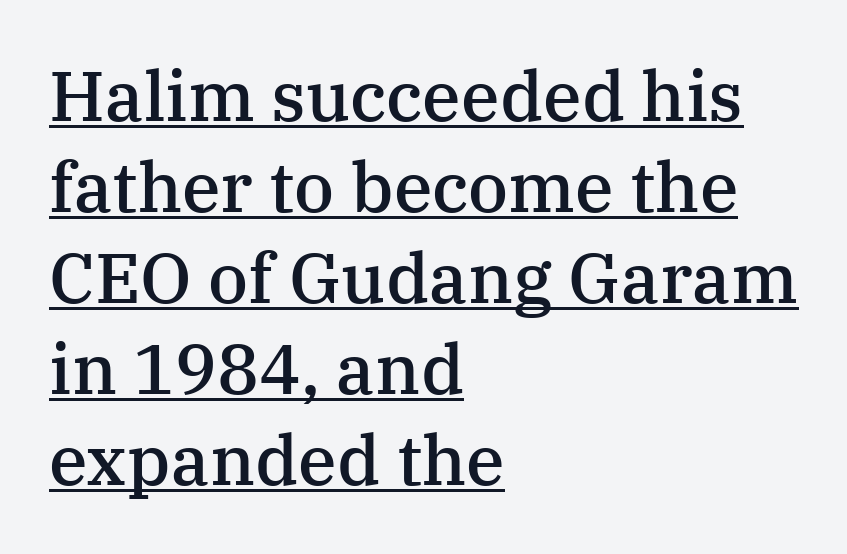
Q: Is the text bold? A: Semi-bold.
Q: Is the text italic (slanted)? A: No, it is upright.
Q: Is the typeface a serif or a sans-serif typeface? A: Serif.
Q: Is the text underlined? A: Yes.
Q: How is the paragraph aligned? A: Left-aligned.
Q: Is the spacing between letters normal or unusually wide? A: Normal.
Q: Is the spacing between lines tight, normal or loose? A: Normal.
Q: Width (condensed, normal, or wide)? A: Normal.
Q: Stroke contrast? A: Medium.
Q: x-height? A: Medium.
Q: Monospaced? A: No.
